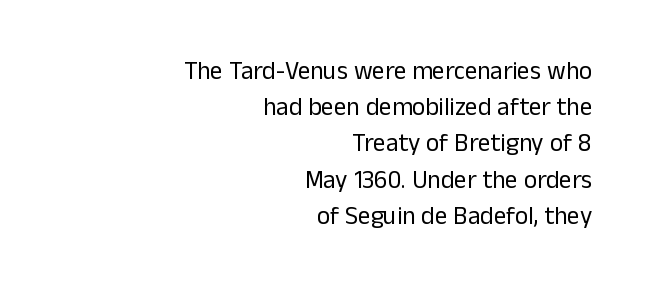
The image shows 25 px text type, upright; set right-aligned, normal line spacing (1.45x), normal letter spacing, not underlined.
